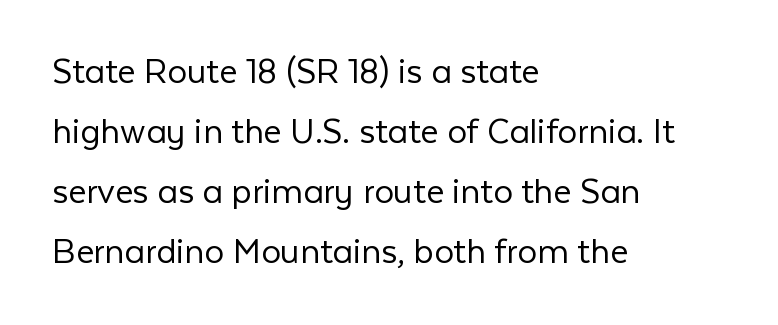
The image shows 39 px light sans-serif type, upright; set left-aligned, normal line spacing (1.54x), normal letter spacing, not underlined; low stroke contrast and a medium x-height.
